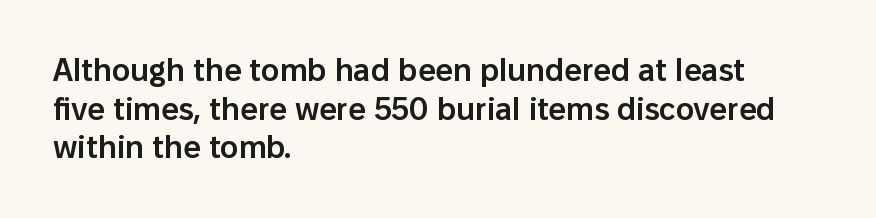
The type is set solid horizontally, with unmodified tracking. The gap between lines stays unmarked. Interline gaps are of average width in this sample. Tall strokes in this sample are plumb rather than angled. Teacher's note: observe the even left margin — that is flush-left alignment. Spacing verdict: proportional, widths tailored to each character.
